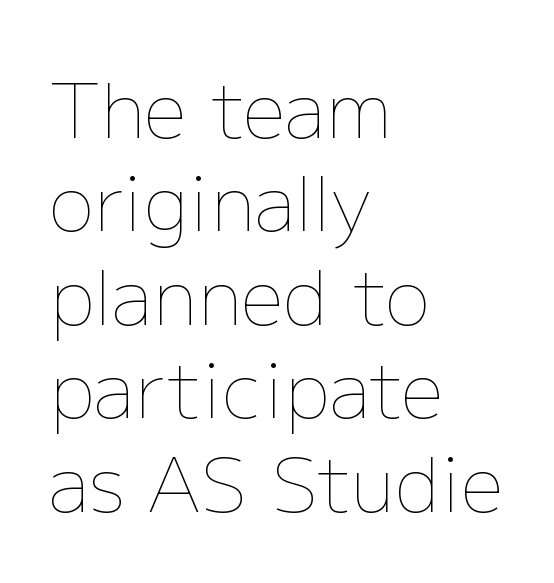
{"italic": "no", "bold": "no", "weight": "thin", "width": "normal", "stroke_contrast": "low", "x_height": "medium", "monospaced": "no", "underline": "no", "align": "left", "line_spacing_ratio": 1.23, "letter_spacing": "normal", "letter_spacing_em": 0.0, "glyph_px": 76}
